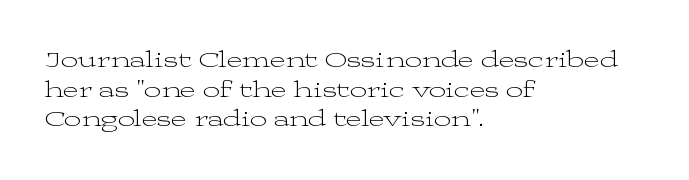
The image shows 24 px text type, upright; set left-aligned, line spacing 1.23x, normal letter spacing, not underlined.
